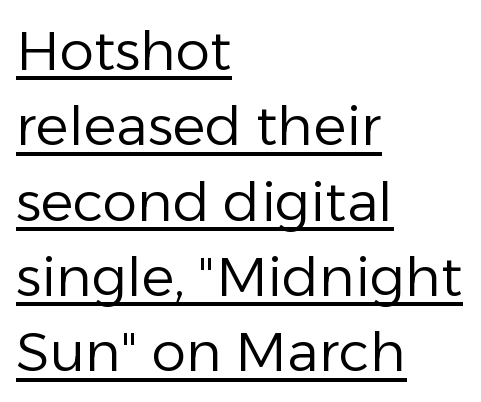
Q: Is the text bold? A: No.
Q: Is the text italic (slanted)? A: No, it is upright.
Q: Is the typeface a serif or a sans-serif typeface? A: Sans-serif.
Q: Is the text underlined? A: Yes.
Q: How is the paragraph aligned? A: Left-aligned.
Q: Is the spacing between letters normal or unusually wide? A: Normal.
Q: Is the spacing between lines tight, normal or loose? A: Normal.
Q: Width (condensed, normal, or wide)? A: Normal.
Q: Stroke contrast? A: Low.
Q: x-height? A: Medium.
Q: Monospaced? A: No.
